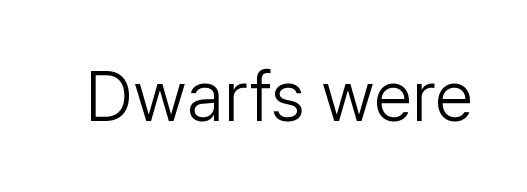
The image shows 70 px light sans-serif type, upright; set normal letter spacing, not underlined; low stroke contrast and a medium x-height.
